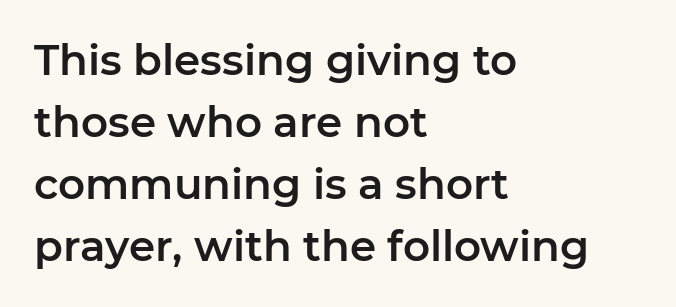
The image shows 42 px sans-serif type, upright; set left-aligned, normal line spacing (1.48x), normal letter spacing, not underlined; low stroke contrast and a medium x-height.
